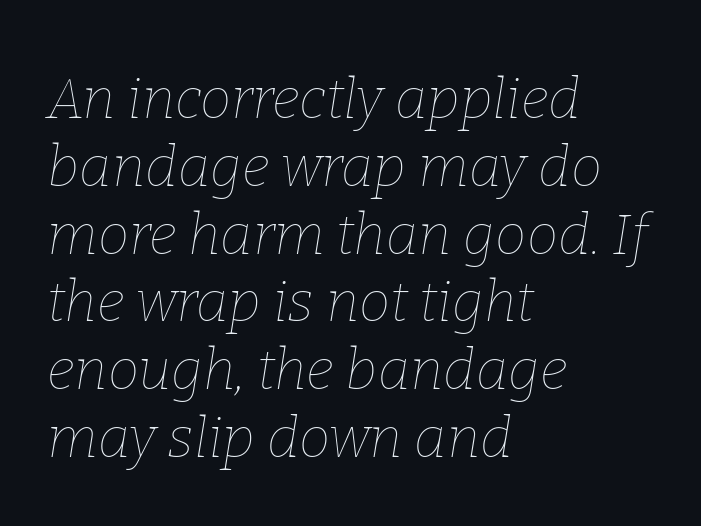
{"italic": "yes", "lean": "right", "slant_degrees": 9, "bold": "no", "weight": "thin", "width": "normal", "stroke_contrast": "low", "x_height": "medium", "monospaced": "no", "underline": "no", "align": "left", "line_spacing_ratio": 1.21, "letter_spacing": "normal", "letter_spacing_em": 0.0, "glyph_px": 56}
